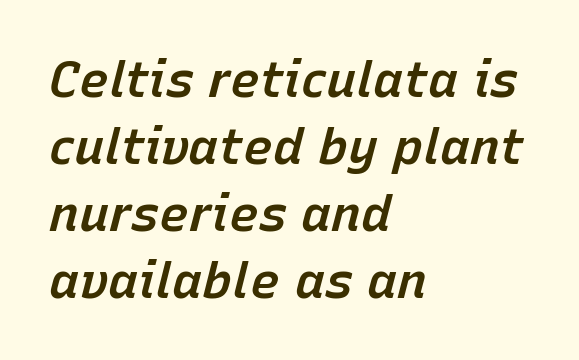
Q: Is the text bold? A: Semi-bold.
Q: Is the text italic (slanted)? A: Yes, it leans right by about 15 degrees.
Q: Is the text underlined? A: No.
Q: How is the paragraph aligned? A: Left-aligned.
Q: Is the spacing between letters normal or unusually wide? A: Normal.
Q: Is the spacing between lines tight, normal or loose? A: Normal.
Q: Width (condensed, normal, or wide)? A: Normal.
Q: Stroke contrast? A: Low.
Q: x-height? A: Medium.
Q: Monospaced? A: No.
